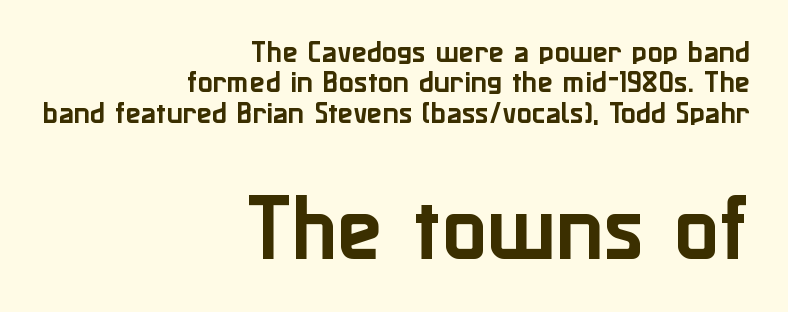
A typesetter would call this proportional, since set widths differ per character. This is the regular roman posture of the typeface. The composition opens small and finishes big. Horizontal alignment here is rightward, an uncommon choice for prose.
